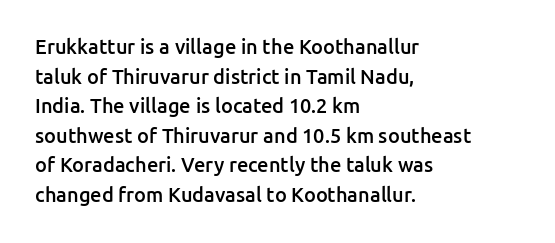
Q: Is the text bold? A: Semi-bold.
Q: Is the text italic (slanted)? A: No, it is upright.
Q: Is the text underlined? A: No.
Q: How is the paragraph aligned? A: Left-aligned.
Q: Is the spacing between letters normal or unusually wide? A: Normal.
Q: Is the spacing between lines tight, normal or loose? A: Normal.
